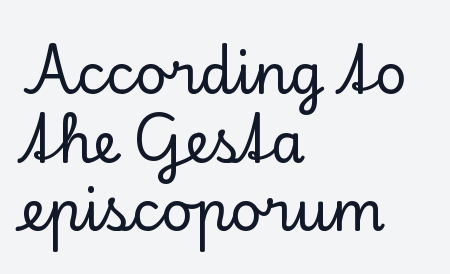
Leading: standard. Default kerning and tracking; the words read as compact shapes. If you drew a ruler down the left edge, every line would touch it. It's the straight-up-and-down kind of type.
